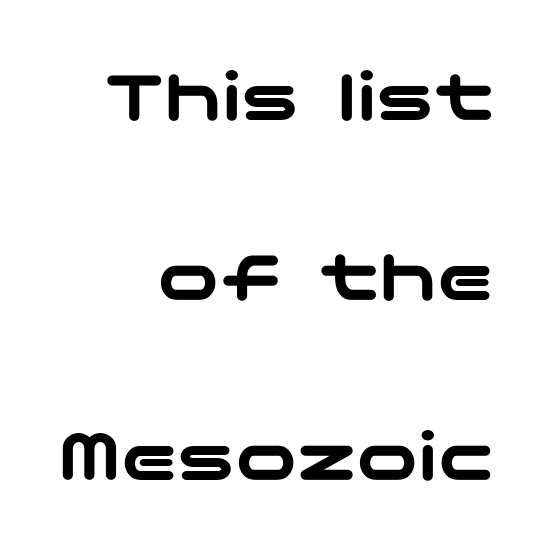
Q: Is the text italic (slanted)? A: No, it is upright.
Q: Is the typeface a serif or a sans-serif typeface? A: Sans-serif.
Q: Is the text underlined? A: No.
Q: How is the paragraph aligned? A: Right-aligned.
Q: Is the spacing between letters normal or unusually wide? A: Normal.
Q: Is the spacing between lines tight, normal or loose? A: Loose.
Q: Width (condensed, normal, or wide)? A: Wide.
Q: Stroke contrast? A: Low.
Q: x-height? A: Medium.
